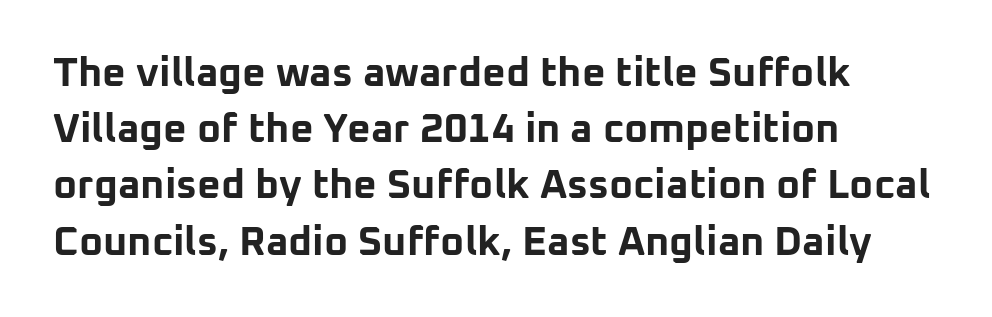
{"serif": "no", "italic": "no", "bold": "yes", "weight": "bold", "width": "normal", "stroke_contrast": "low", "x_height": "medium", "monospaced": "no", "underline": "no", "align": "left", "line_spacing": "normal", "line_spacing_ratio": 1.37, "letter_spacing": "normal", "letter_spacing_em": 0.0, "glyph_px": 41}
